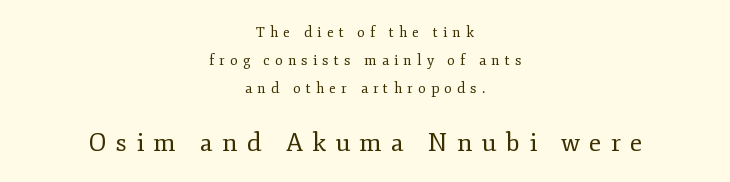
Reading top to bottom, the characters get bigger at the block break. These lines are centered, leaving both edges ragged. This sample uses an upright cut, with every glyph sitting square on the baseline. The weight tops out at a normal text grade.
